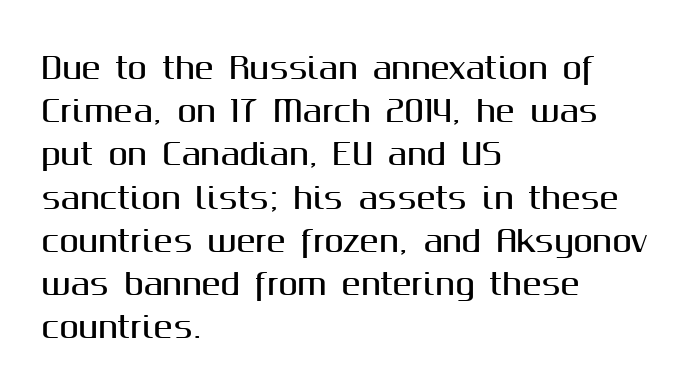
Q: Is the text italic (slanted)? A: No, it is upright.
Q: Is the typeface a serif or a sans-serif typeface? A: Sans-serif.
Q: Is the text underlined? A: No.
Q: How is the paragraph aligned? A: Left-aligned.
Q: Is the spacing between letters normal or unusually wide? A: Normal.
Q: Is the spacing between lines tight, normal or loose? A: Normal.
Q: Width (condensed, normal, or wide)? A: Normal.
Q: Stroke contrast? A: Medium.
Q: x-height? A: Medium.
Q: Monospaced? A: No.
